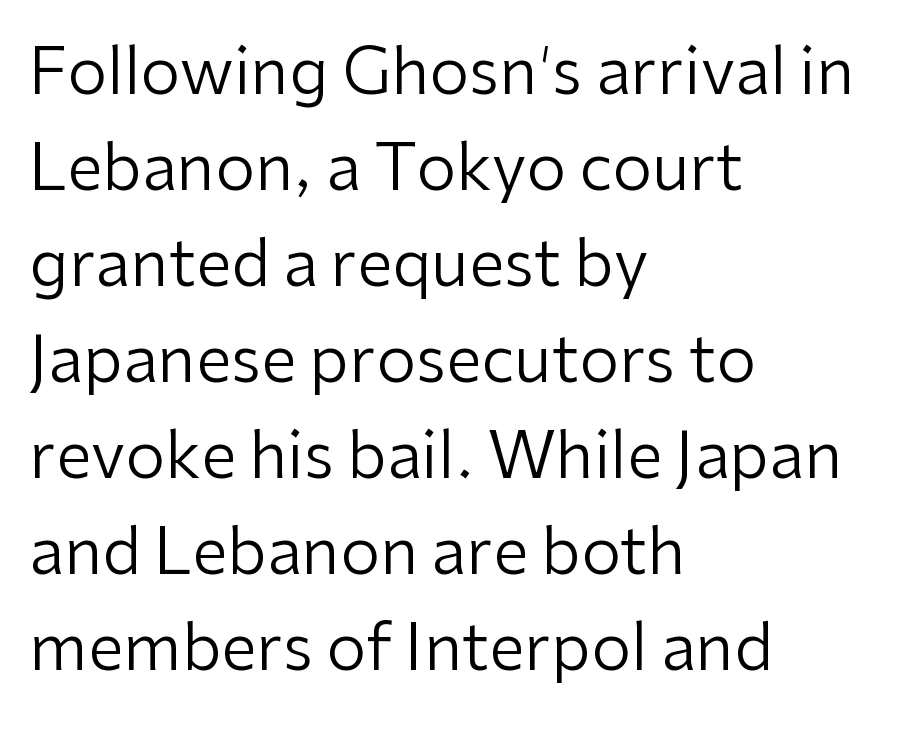
{"serif": "no", "italic": "no", "bold": "no", "weight": "regular", "width": "normal", "stroke_contrast": "low", "x_height": "medium", "monospaced": "no", "underline": "no", "align": "left", "line_spacing": "normal", "line_spacing_ratio": 1.5, "letter_spacing": "normal", "letter_spacing_em": 0.0, "glyph_px": 64}
